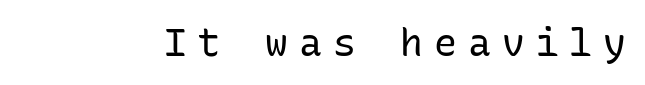
{"serif": "no", "italic": "no", "bold": "no", "weight": "regular", "width": "normal", "stroke_contrast": "low", "x_height": "medium", "monospaced": "yes", "underline": "no", "letter_spacing": "wide", "letter_spacing_em": 0.29, "glyph_px": 38}
